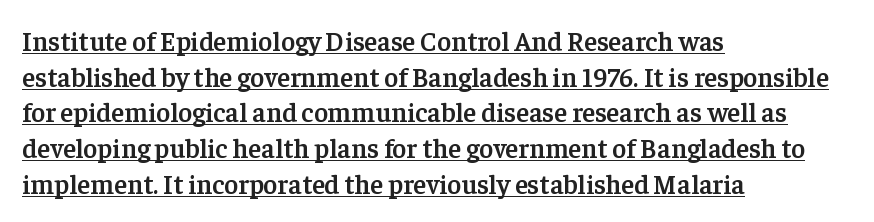
Q: Is the text bold? A: Semi-bold.
Q: Is the text italic (slanted)? A: No, it is upright.
Q: Is the text underlined? A: Yes.
Q: How is the paragraph aligned? A: Left-aligned.
Q: Is the spacing between letters normal or unusually wide? A: Normal.
Q: Is the spacing between lines tight, normal or loose? A: Normal.
